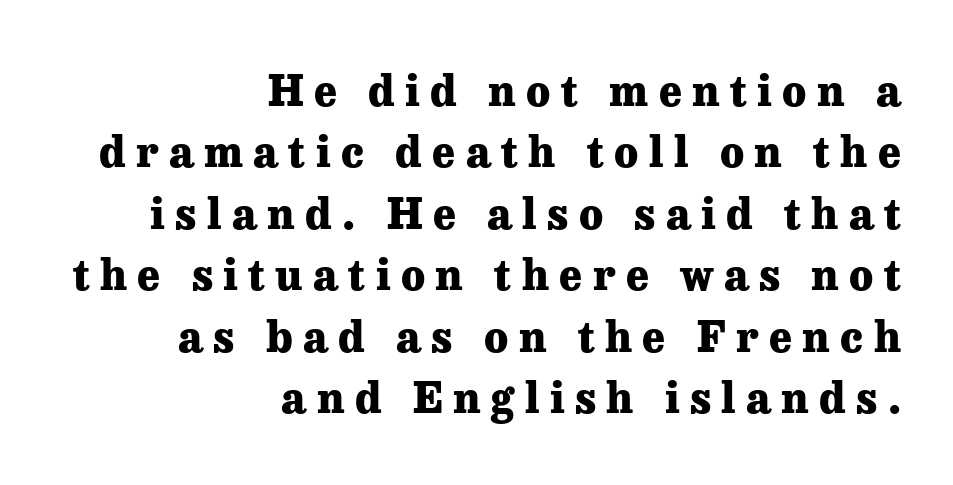
Q: Is the text bold? A: Yes.
Q: Is the text italic (slanted)? A: No, it is upright.
Q: Is the typeface a serif or a sans-serif typeface? A: Serif.
Q: Is the text underlined? A: No.
Q: How is the paragraph aligned? A: Right-aligned.
Q: Is the spacing between letters normal or unusually wide? A: Unusually wide.
Q: Is the spacing between lines tight, normal or loose? A: Normal.
Q: Width (condensed, normal, or wide)? A: Normal.
Q: Stroke contrast? A: Low.
Q: x-height? A: Medium.
Q: Monospaced? A: No.
